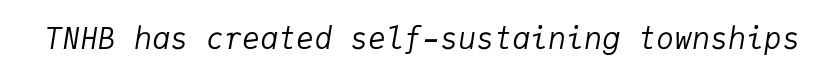
The image shows 30 px regular-weight type, italic (leaning right), monospaced; set normal letter spacing, not underlined; low stroke contrast and a medium x-height.
